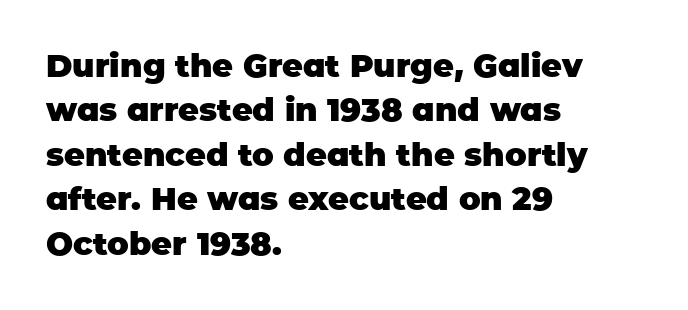
Regarding serifs, this sample does without them. Spacing between characters is what you'd get straight out of the box. The rendering uses a moderate line-height, typical for paragraphs. I'd describe the lettering as bold — thick and assertive.
